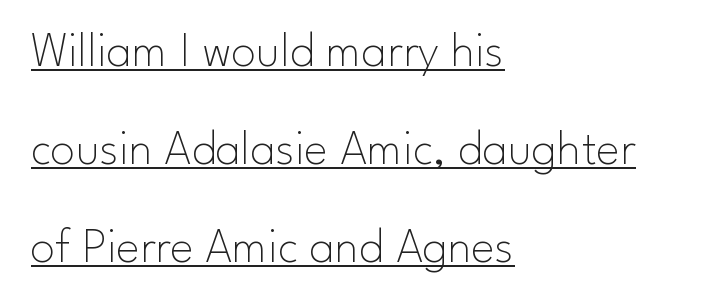
{"serif": "no", "italic": "no", "bold": "no", "weight": "thin", "width": "normal", "stroke_contrast": "low", "x_height": "small", "monospaced": "no", "underline": "yes", "align": "left", "line_spacing": "loose", "line_spacing_ratio": 1.96, "letter_spacing": "normal", "letter_spacing_em": 0.0, "glyph_px": 50}
